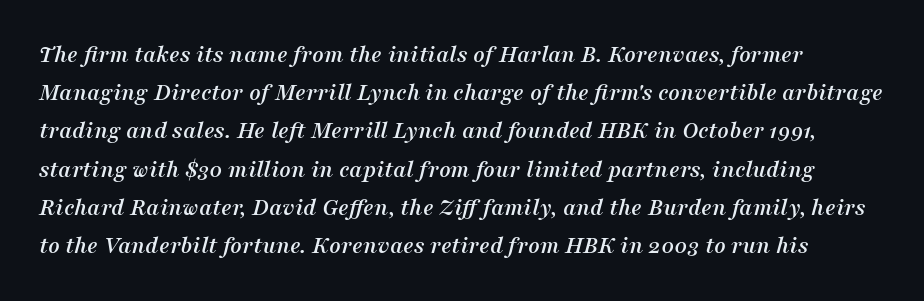
Q: Is the text italic (slanted)? A: Yes, it leans right by about 16 degrees.
Q: Is the text underlined? A: No.
Q: Is the spacing between letters normal or unusually wide? A: Normal.
Q: Is the spacing between lines tight, normal or loose? A: Normal.
